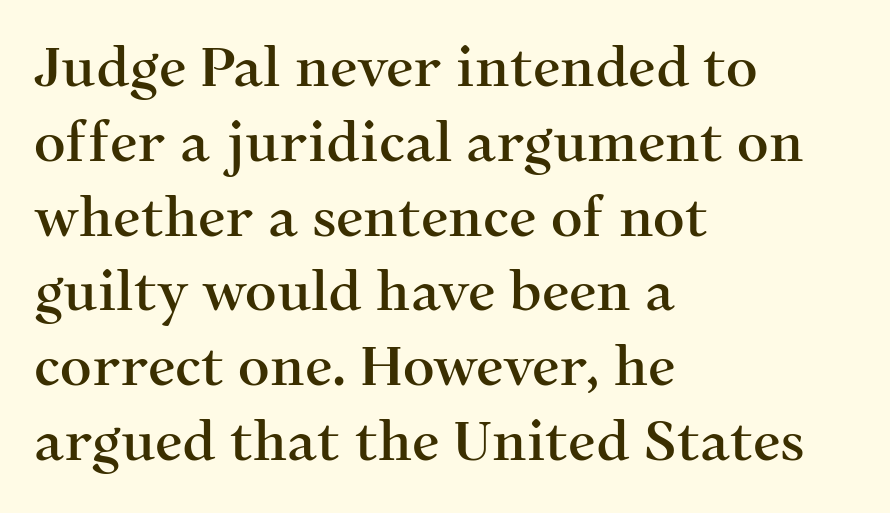
{"serif": "yes", "italic": "no", "width": "normal", "stroke_contrast": "medium", "x_height": "medium", "monospaced": "no", "underline": "no", "align": "left", "line_spacing": "normal", "line_spacing_ratio": 1.36, "letter_spacing": "normal", "letter_spacing_em": 0.0, "glyph_px": 55}
